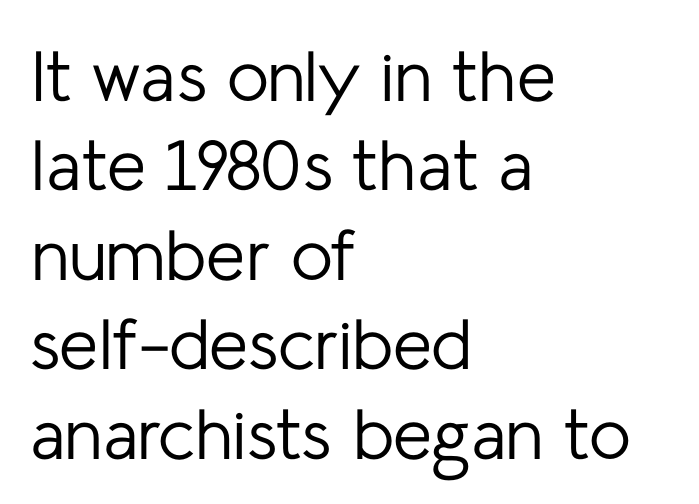
{"serif": "no", "italic": "no", "bold": "no", "weight": "regular", "width": "normal", "stroke_contrast": "low", "x_height": "medium", "monospaced": "no", "underline": "no", "align": "left", "line_spacing": "normal", "line_spacing_ratio": 1.26, "letter_spacing": "normal", "letter_spacing_em": 0.0, "glyph_px": 71}
